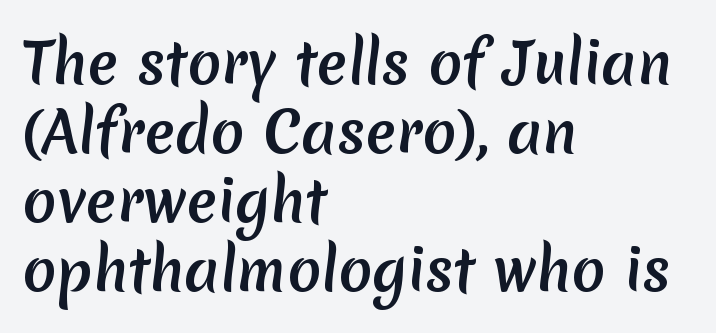
Q: Is the typeface a serif or a sans-serif typeface? A: Sans-serif.
Q: Is the text underlined? A: No.
Q: How is the paragraph aligned? A: Left-aligned.
Q: Is the spacing between letters normal or unusually wide? A: Normal.
Q: Width (condensed, normal, or wide)? A: Normal.
Q: Stroke contrast? A: Medium.
Q: x-height? A: Medium.
Q: Monospaced? A: No.
